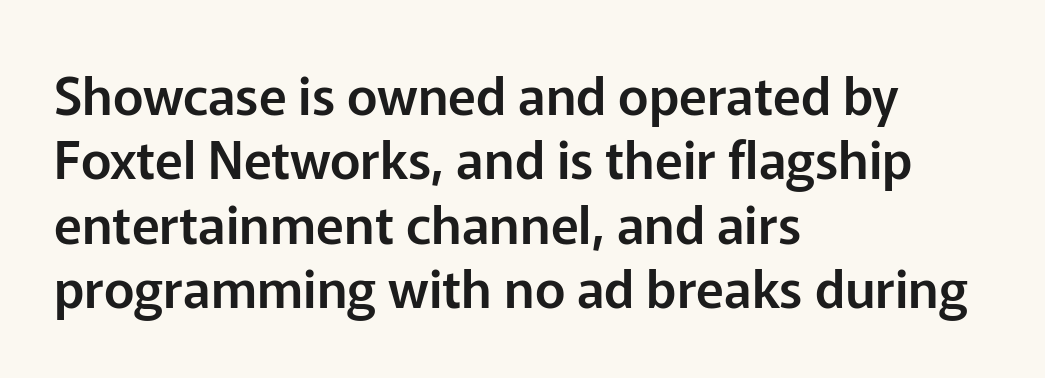
{"serif": "no", "italic": "no", "width": "normal", "stroke_contrast": "low", "x_height": "medium", "monospaced": "no", "underline": "no", "align": "left", "line_spacing_ratio": 1.24, "letter_spacing": "normal", "letter_spacing_em": 0.0, "glyph_px": 52}
